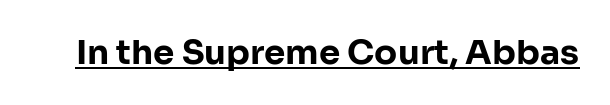
Q: Is the text bold? A: Yes.
Q: Is the text italic (slanted)? A: No, it is upright.
Q: Is the typeface a serif or a sans-serif typeface? A: Sans-serif.
Q: Is the text underlined? A: Yes.
Q: Is the spacing between letters normal or unusually wide? A: Normal.
Q: Width (condensed, normal, or wide)? A: Normal.
Q: Stroke contrast? A: Low.
Q: x-height? A: Medium.
Q: Monospaced? A: No.
